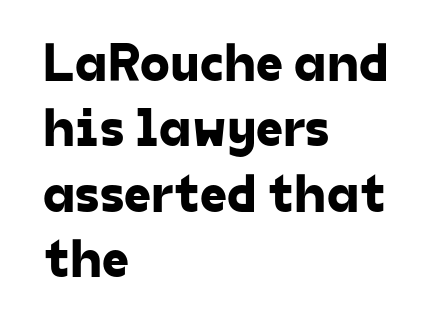
{"serif": "no", "width": "normal", "stroke_contrast": "low", "x_height": "medium", "monospaced": "no", "underline": "no", "align": "left", "line_spacing_ratio": 1.21, "letter_spacing": "normal", "letter_spacing_em": 0.0, "glyph_px": 54}
